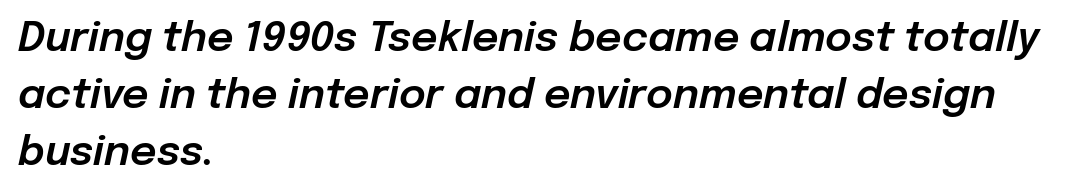
The image shows 41 px text type, italic (leaning right); set left-aligned, normal line spacing (1.39x), normal letter spacing, not underlined; low stroke contrast and a medium x-height.
